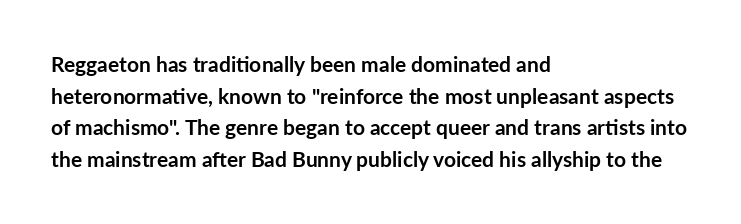
{"italic": "no", "bold": "yes", "underline": "no", "align": "left", "line_spacing": "normal", "line_spacing_ratio": 1.51, "letter_spacing": "normal", "letter_spacing_em": 0.0, "glyph_px": 21}
